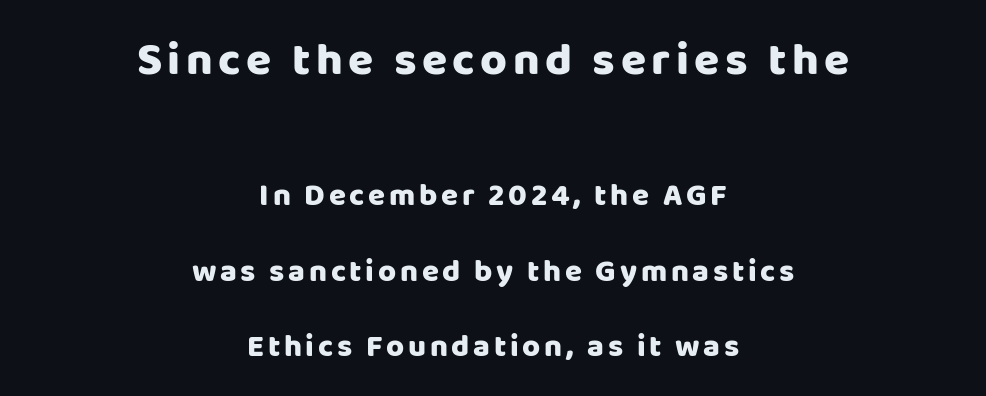
{"serif": "no", "italic": "no", "bold": "yes", "weight": "heavy", "width": "normal", "stroke_contrast": "low", "x_height": "large", "monospaced": "no", "underline": "no", "align": "center", "line_spacing": "loose", "line_spacing_ratio": 2.44, "larger_block": "first", "size_ratio": 1.48, "glyph_px": 46}
